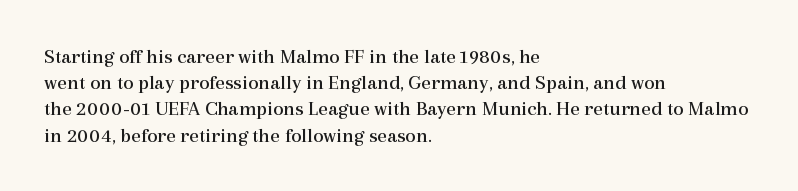
The image shows 21 px text type, upright; set left-aligned, normal line spacing (1.25x), normal letter spacing, not underlined.
